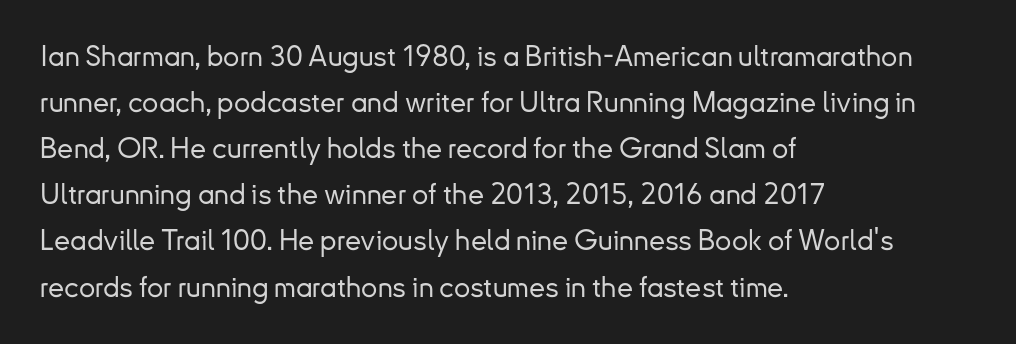
The image shows 29 px sans-serif type, upright; set left-aligned, normal line spacing (1.59x), normal letter spacing, not underlined; low stroke contrast and a small x-height.
